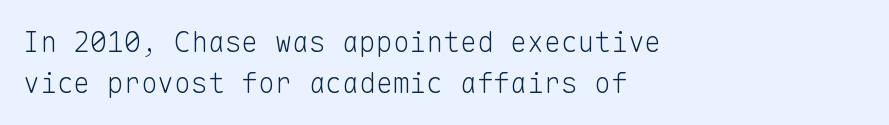
Q: Is the text bold? A: No.
Q: Is the text italic (slanted)? A: No, it is upright.
Q: Is the typeface a serif or a sans-serif typeface? A: Sans-serif.
Q: Is the text underlined? A: No.
Q: How is the paragraph aligned? A: Left-aligned.
Q: Is the spacing between letters normal or unusually wide? A: Normal.
Q: Is the spacing between lines tight, normal or loose? A: Normal.
Q: Width (condensed, normal, or wide)? A: Normal.
Q: Stroke contrast? A: Low.
Q: x-height? A: Medium.
Q: Monospaced? A: Yes.
